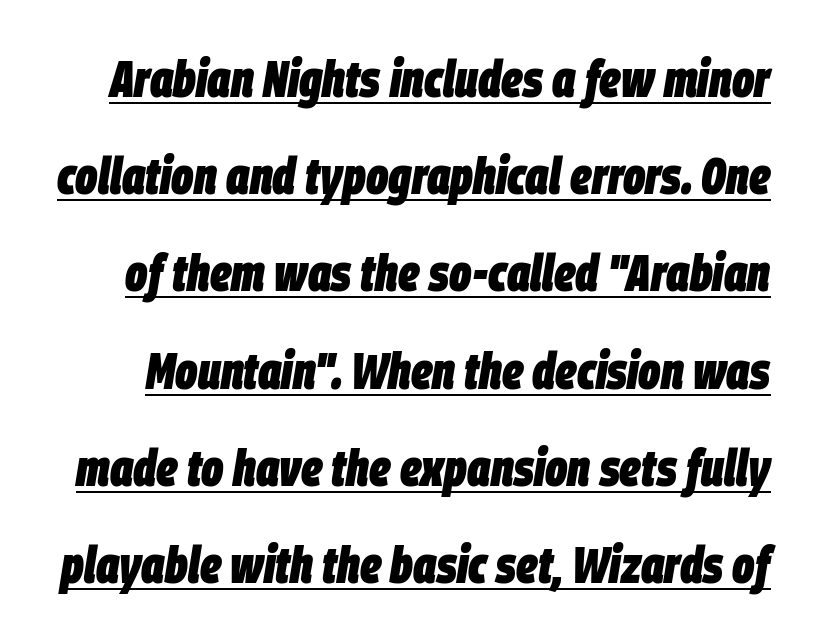
These words are printed bold, with thick strokes throughout. Underline: present. The gaps between neighbouring characters are ordinary and unremarkable. Style check: oblique. Here the designer chose a conventional face with non-uniform glyph widths.
